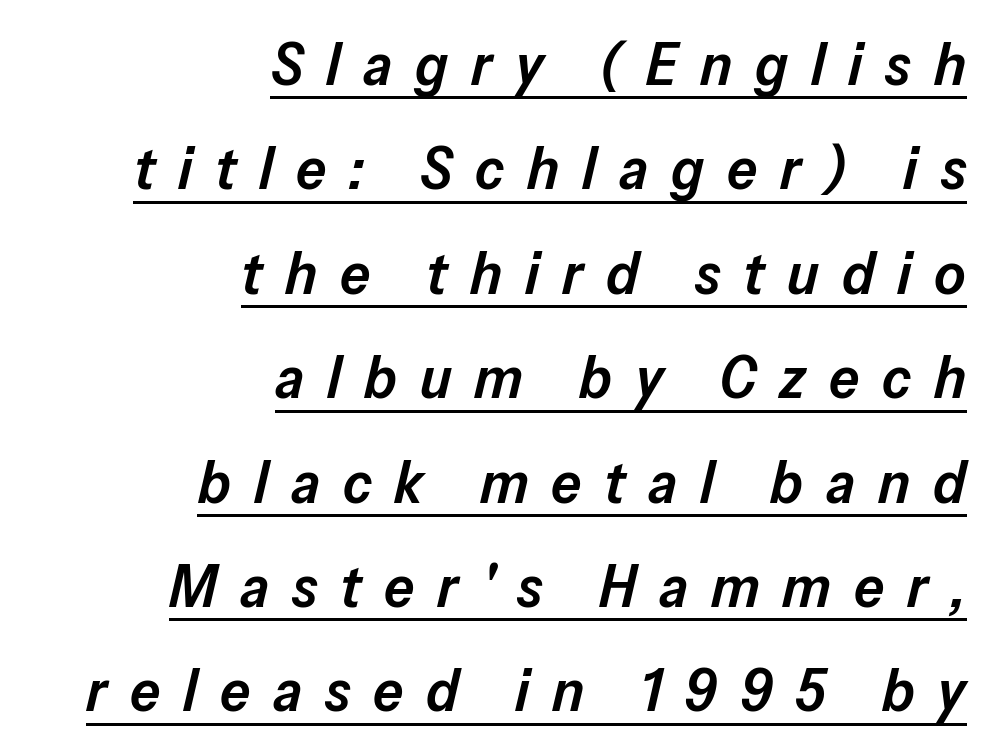
Q: Is the text bold? A: Semi-bold.
Q: Is the text italic (slanted)? A: Yes, it leans right by about 13 degrees.
Q: Is the text underlined? A: Yes.
Q: How is the paragraph aligned? A: Right-aligned.
Q: Is the spacing between letters normal or unusually wide? A: Unusually wide.
Q: Width (condensed, normal, or wide)? A: Normal.
Q: Stroke contrast? A: Low.
Q: x-height? A: Medium.
Q: Monospaced? A: No.
